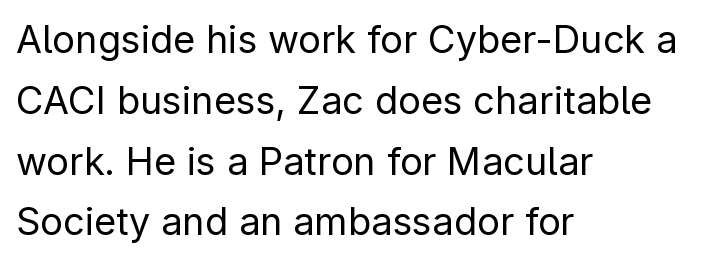
The image shows 38 px regular-weight sans-serif type, upright; set left-aligned, normal line spacing (1.6x), normal letter spacing, not underlined; low stroke contrast and a medium x-height.
